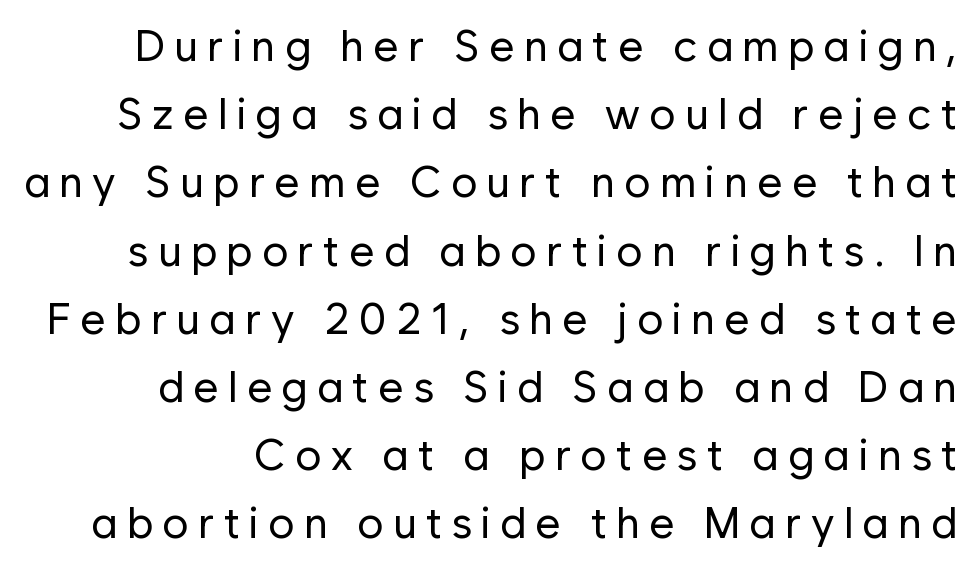
{"serif": "no", "italic": "no", "bold": "no", "weight": "regular", "width": "normal", "stroke_contrast": "low", "x_height": "medium", "monospaced": "no", "underline": "no", "line_spacing": "normal", "line_spacing_ratio": 1.55, "letter_spacing": "wide", "letter_spacing_em": 0.21, "glyph_px": 44}
